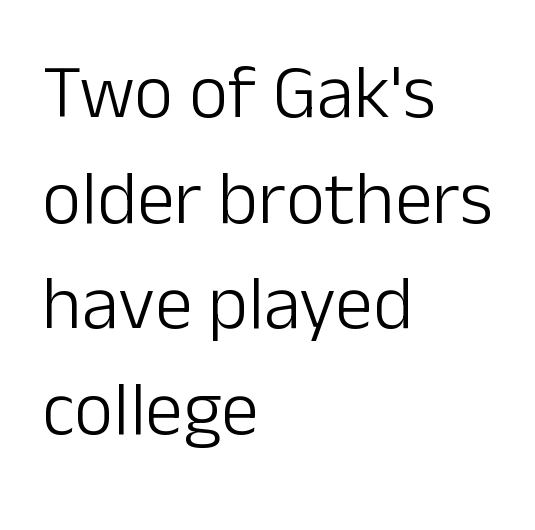
The image shows 76 px light sans-serif type, upright; set left-aligned, normal line spacing (1.39x), normal letter spacing, not underlined; low stroke contrast and a medium x-height.
